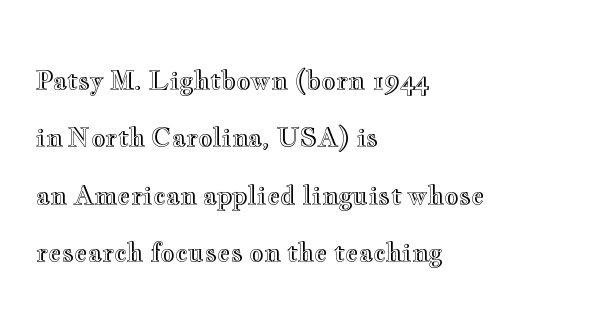
Q: Is the text italic (slanted)? A: No, it is upright.
Q: Is the text underlined? A: No.
Q: How is the paragraph aligned? A: Left-aligned.
Q: Is the spacing between letters normal or unusually wide? A: Normal.
Q: Is the spacing between lines tight, normal or loose? A: Loose.
